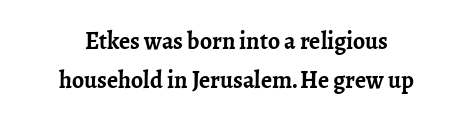
Q: Is the text bold? A: Yes.
Q: Is the text italic (slanted)? A: No, it is upright.
Q: Is the text underlined? A: No.
Q: How is the paragraph aligned? A: Centered.
Q: Is the spacing between letters normal or unusually wide? A: Normal.
Q: Is the spacing between lines tight, normal or loose? A: Normal.
